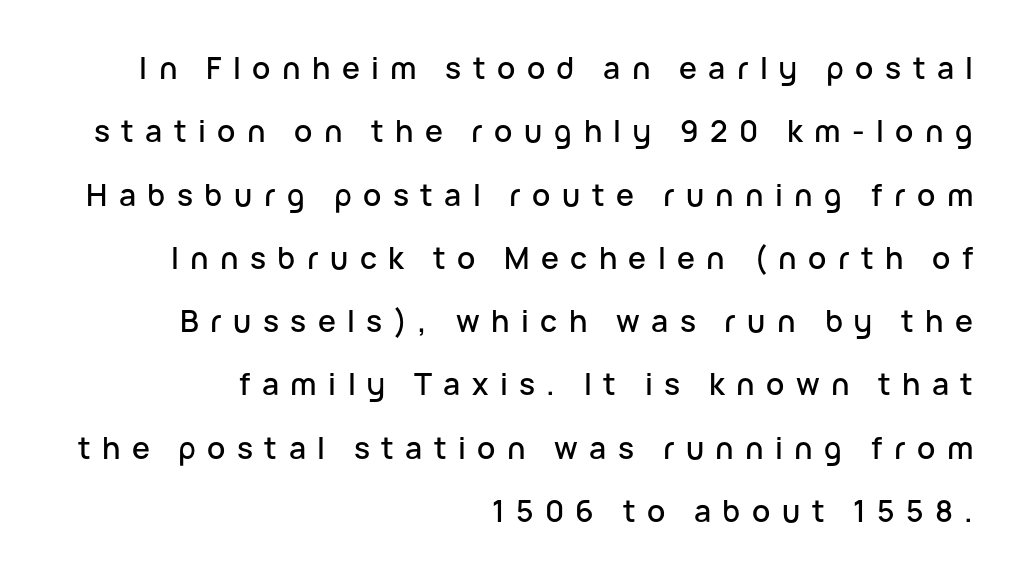
Rows of type keep a wide berth in the vertical direction. Font category for this specimen: sans-serif. This is the regular roman posture of the typeface. The rendering anchors every line to the right-hand side.
